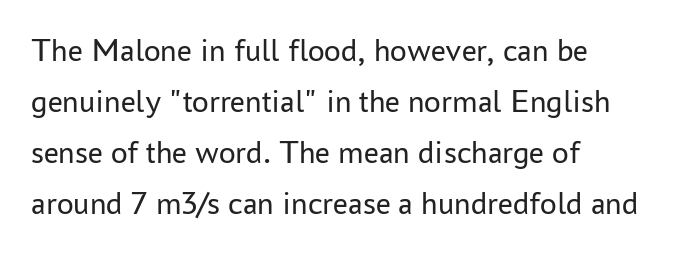
Q: Is the text bold? A: No.
Q: Is the text italic (slanted)? A: No, it is upright.
Q: Is the typeface a serif or a sans-serif typeface? A: Sans-serif.
Q: Is the text underlined? A: No.
Q: How is the paragraph aligned? A: Left-aligned.
Q: Is the spacing between letters normal or unusually wide? A: Normal.
Q: Is the spacing between lines tight, normal or loose? A: Normal.
Q: Width (condensed, normal, or wide)? A: Normal.
Q: Stroke contrast? A: Low.
Q: x-height? A: Medium.
Q: Monospaced? A: No.
